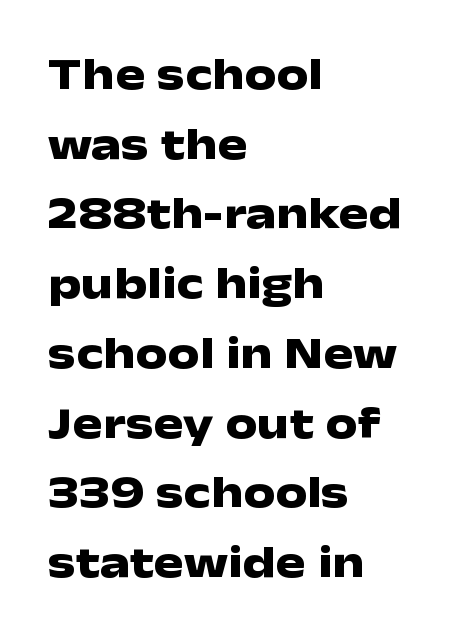
The passage shown is typed in a proportional face where columns would drift. You could call the tracking neutral — neither tight nor loose. No feet cap the strokes, marking this as sans-serif type. The strip under each line holds only bare page.
